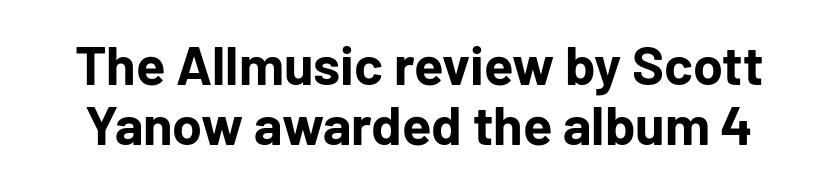
The image shows 54 px bold sans-serif type, upright; set tight line spacing (1.11x), normal letter spacing, not underlined; low stroke contrast and a medium x-height.
